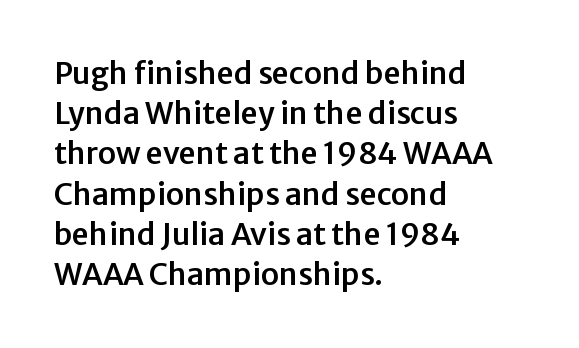
The image shows 30 px sans-serif type, upright; set left-aligned, normal line spacing (1.34x), normal letter spacing, not underlined; low stroke contrast and a medium x-height.
